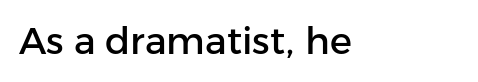
The image shows 37 px sans-serif type, upright; set normal letter spacing, not underlined; low stroke contrast and a medium x-height.
